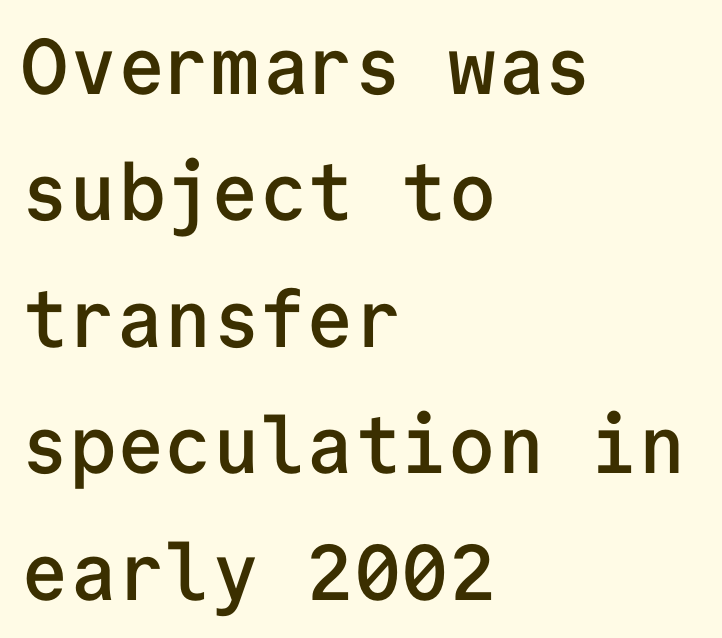
These lines are set flush left with a ragged right edge. Rendered with straight, roman letterforms. Rule under the text: the space is simply empty. Unlike a traditional serif, this face leaves its strokes unadorned. The line texture is even and compact thanks to regular tracking.
